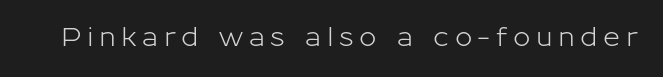
A clean baseline with only descenders dipping below it. Ascenders rise straight up at ninety degrees. The type is letterspaced generously, with wide tracking.
